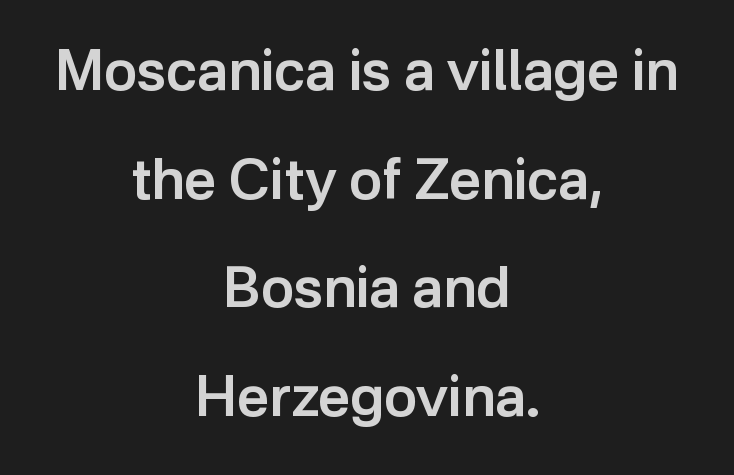
The image shows 56 px semibold sans-serif type, upright; set centered, loose line spacing (1.94x), normal letter spacing, not underlined; low stroke contrast and a medium x-height.
